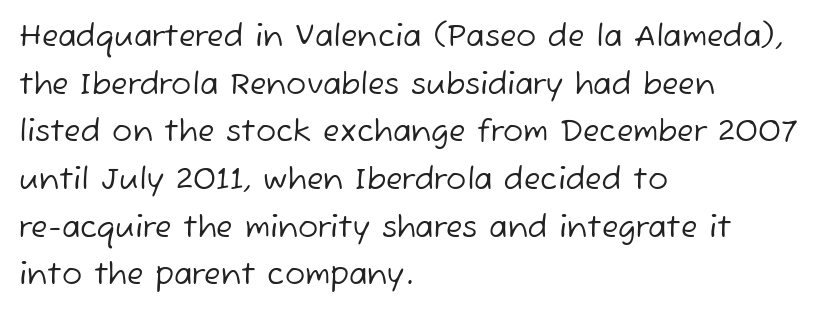
The image shows 30 px regular-weight sans-serif type; set left-aligned, normal line spacing (1.59x), normal letter spacing, not underlined; low stroke contrast and a medium x-height.
